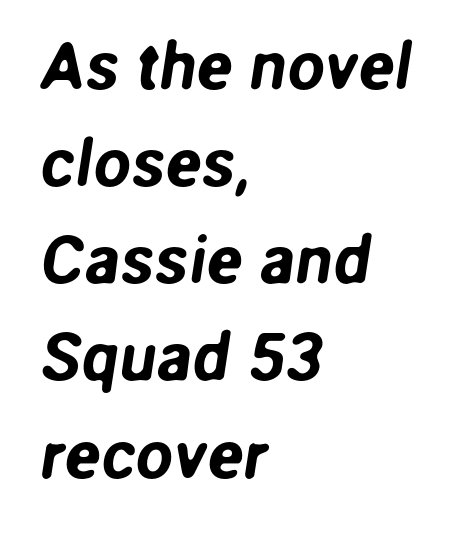
Varying glyph widths throughout — classic text-font behaviour. Layout note: lines flush left. Underlining? Definitely not there. Notice how descenders clear the ascenders below comfortably — that's standard leading.
